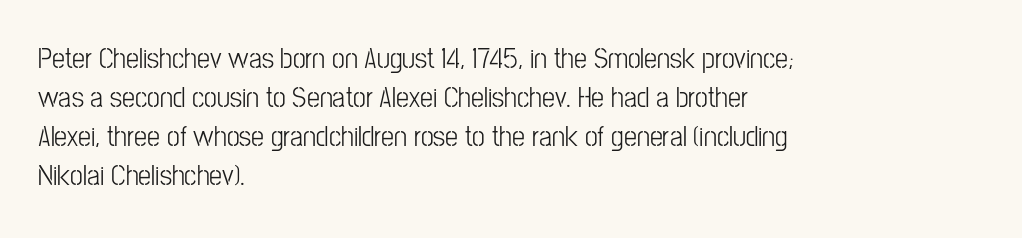
Q: Is the text bold? A: No.
Q: Is the text italic (slanted)? A: No, it is upright.
Q: Is the typeface a serif or a sans-serif typeface? A: Sans-serif.
Q: Is the text underlined? A: No.
Q: How is the paragraph aligned? A: Left-aligned.
Q: Is the spacing between letters normal or unusually wide? A: Normal.
Q: Is the spacing between lines tight, normal or loose? A: Normal.
Q: Width (condensed, normal, or wide)? A: Condensed.
Q: Stroke contrast? A: Low.
Q: x-height? A: Medium.
Q: Monospaced? A: No.
